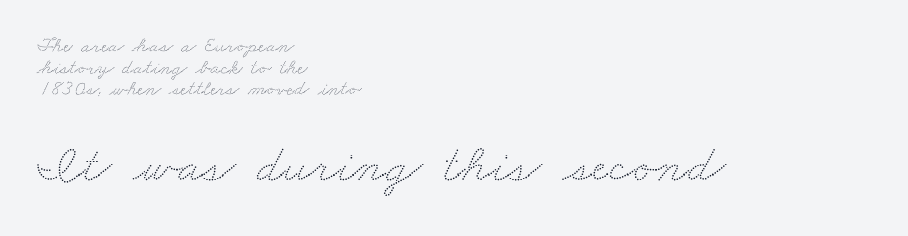
Q: Is the text underlined? A: No.
Q: How is the paragraph aligned? A: Left-aligned.
Q: Is the spacing between letters normal or unusually wide? A: Normal.
Q: Is the spacing between lines tight, normal or loose? A: Tight.
Q: Which block of text is set in a larger size, the first (top) or the second (bottom)? A: The second (bottom) one.
Q: Width (condensed, normal, or wide)? A: Wide.
Q: Stroke contrast? A: Low.
Q: x-height? A: Small.
Q: Monospaced? A: No.
